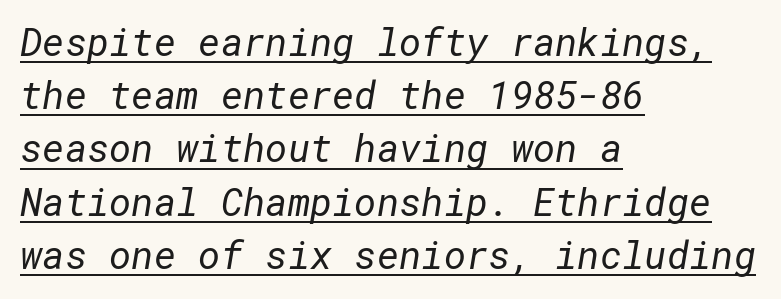
Q: Is the text bold? A: No.
Q: Is the typeface a serif or a sans-serif typeface? A: Sans-serif.
Q: Is the text underlined? A: Yes.
Q: How is the paragraph aligned? A: Left-aligned.
Q: Is the spacing between letters normal or unusually wide? A: Normal.
Q: Is the spacing between lines tight, normal or loose? A: Normal.
Q: Width (condensed, normal, or wide)? A: Normal.
Q: Stroke contrast? A: Low.
Q: x-height? A: Medium.
